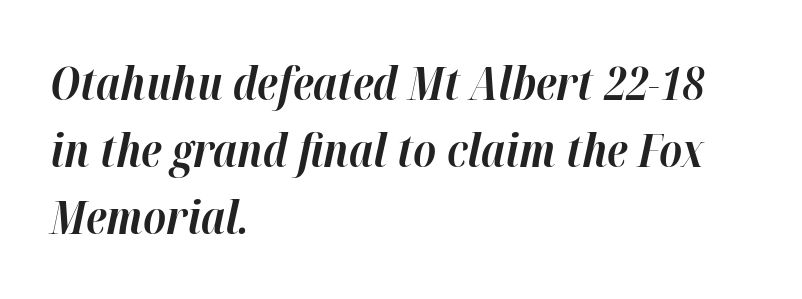
The image shows 46 px bold type, italic (leaning right); set left-aligned, normal line spacing (1.46x), normal letter spacing, not underlined; high stroke contrast and a medium x-height.
